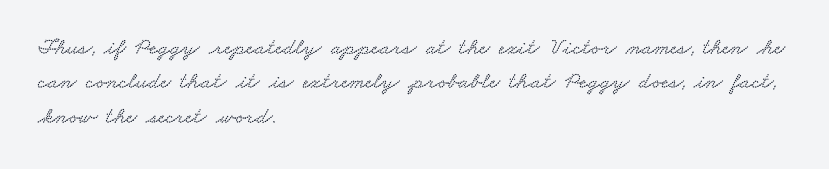
The face used here is rendered with its standard letterfit. Is there much room between lines? A standard amount, neither cramped nor airy. The glyphs are unaccompanied by any horizontal stroke below them. Typeset ragged right — the left edge is the straight one.
